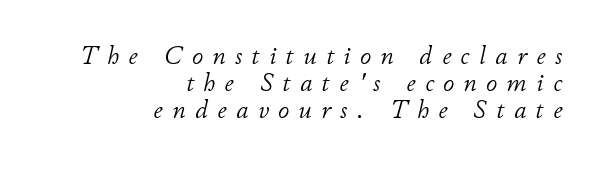
The image shows 25 px text type, italic (leaning right); set right-aligned, tight line spacing (1.08x), unusually wide letter spacing (+0.38 em), not underlined.
